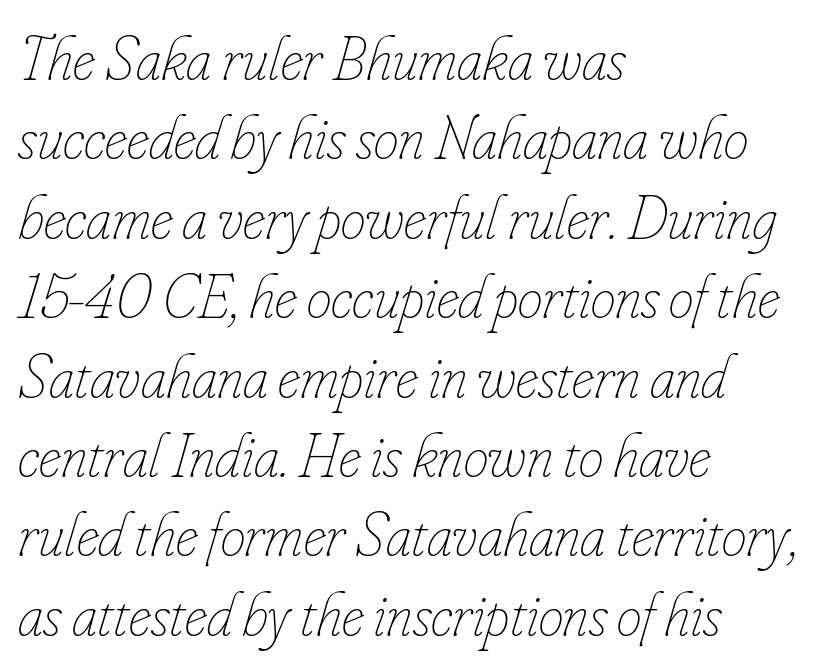
Is this a fixed-width face? No — the glyphs have proportional, varying widths. Emphasis-style slanted type is in use. A typesetter would call this leading conventional body-copy spacing. Tracking value appears to be zero — textbook default spacing.
